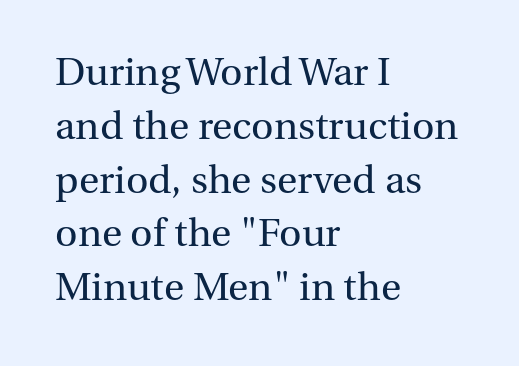
Q: Is the text bold? A: No.
Q: Is the text italic (slanted)? A: No, it is upright.
Q: Is the typeface a serif or a sans-serif typeface? A: Serif.
Q: Is the text underlined? A: No.
Q: How is the paragraph aligned? A: Left-aligned.
Q: Is the spacing between letters normal or unusually wide? A: Normal.
Q: Is the spacing between lines tight, normal or loose? A: Normal.
Q: Width (condensed, normal, or wide)? A: Normal.
Q: Stroke contrast? A: Medium.
Q: x-height? A: Medium.
Q: Monospaced? A: No.
